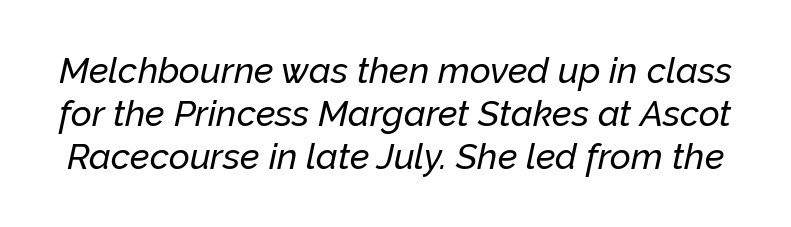
{"italic": "yes", "lean": "right", "slant_degrees": 12, "width": "normal", "stroke_contrast": "low", "x_height": "medium", "monospaced": "no", "underline": "no", "line_spacing_ratio": 1.19, "letter_spacing": "normal", "letter_spacing_em": 0.0, "glyph_px": 36}
